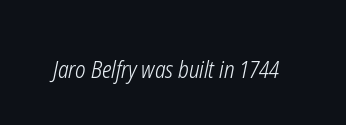
{"italic": "yes", "lean": "right", "slant_degrees": 12, "bold": "no", "underline": "no", "letter_spacing": "normal", "letter_spacing_em": 0.0, "glyph_px": 23}
